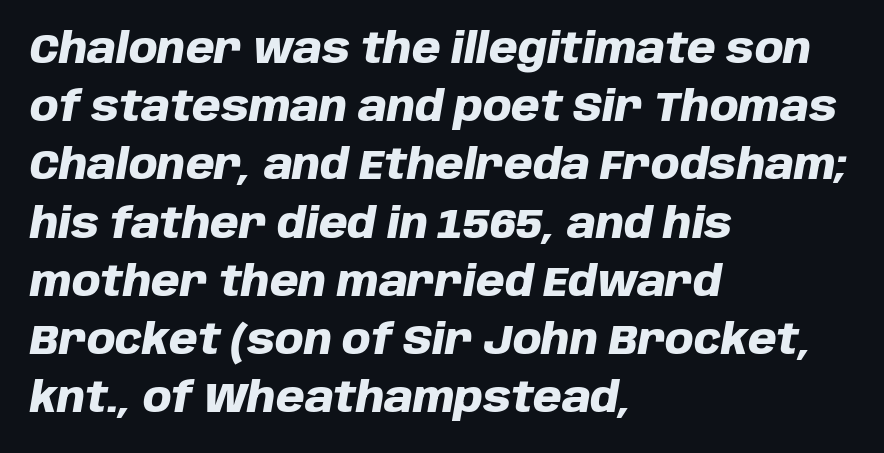
Q: Is the text bold? A: Yes.
Q: Is the text italic (slanted)? A: Yes, it leans right by about 10 degrees.
Q: Is the text underlined? A: No.
Q: How is the paragraph aligned? A: Left-aligned.
Q: Is the spacing between letters normal or unusually wide? A: Normal.
Q: Is the spacing between lines tight, normal or loose? A: Normal.
Q: Width (condensed, normal, or wide)? A: Normal.
Q: Stroke contrast? A: Low.
Q: x-height? A: Large.
Q: Monospaced? A: No.
